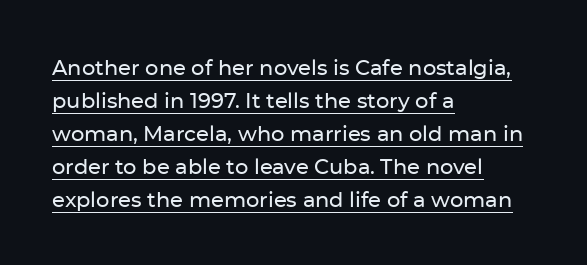
{"italic": "no", "underline": "yes", "align": "left", "line_spacing": "normal", "line_spacing_ratio": 1.57, "letter_spacing": "normal", "letter_spacing_em": 0.0, "glyph_px": 21}
